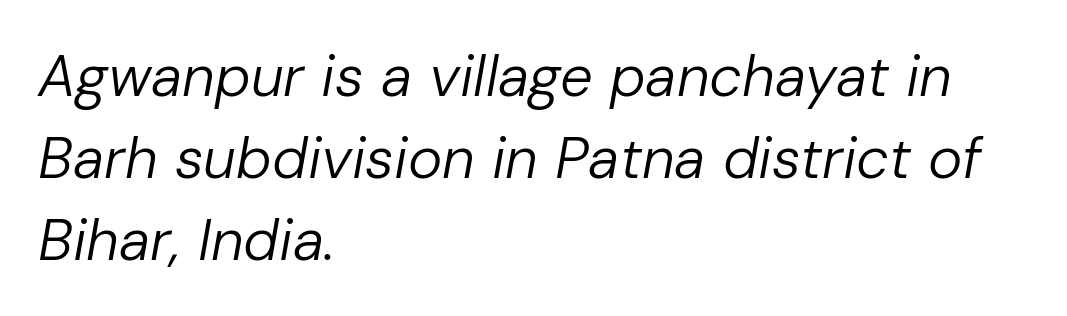
{"italic": "yes", "lean": "right", "slant_degrees": 10, "bold": "no", "weight": "regular", "width": "normal", "stroke_contrast": "low", "x_height": "medium", "monospaced": "no", "underline": "no", "align": "left", "line_spacing": "normal", "line_spacing_ratio": 1.41, "letter_spacing": "normal", "letter_spacing_em": 0.0, "glyph_px": 58}
